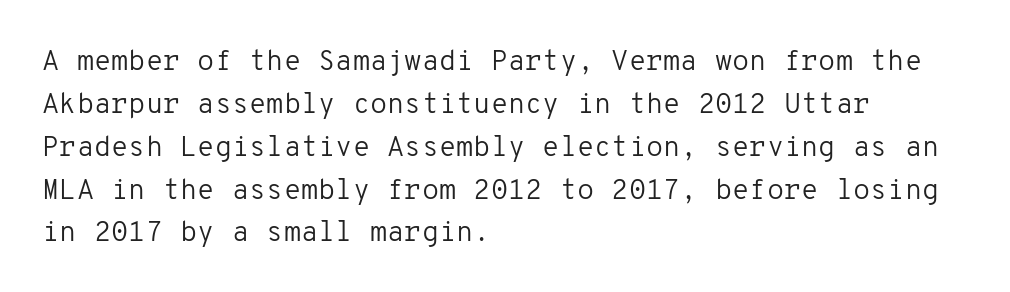
Q: Is the text bold? A: No.
Q: Is the text italic (slanted)? A: No, it is upright.
Q: Is the typeface a serif or a sans-serif typeface? A: Sans-serif.
Q: Is the text underlined? A: No.
Q: How is the paragraph aligned? A: Left-aligned.
Q: Is the spacing between letters normal or unusually wide? A: Normal.
Q: Is the spacing between lines tight, normal or loose? A: Normal.
Q: Width (condensed, normal, or wide)? A: Normal.
Q: Stroke contrast? A: Low.
Q: x-height? A: Medium.
Q: Monospaced? A: Yes.
